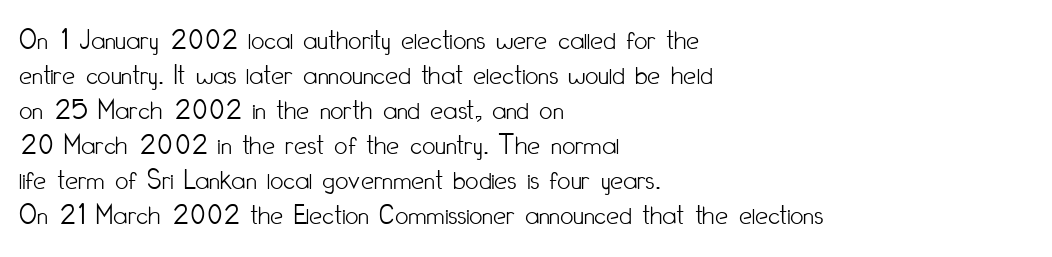
{"serif": "no", "italic": "no", "bold": "no", "weight": "light", "width": "condensed", "stroke_contrast": "low", "x_height": "small", "monospaced": "no", "underline": "no", "align": "left", "line_spacing_ratio": 1.21, "letter_spacing": "normal", "letter_spacing_em": 0.0, "glyph_px": 29}
